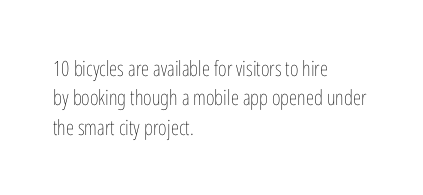
A clean baseline with only descenders dipping below it. If you drew a line through each stem, it would be perfectly vertical. Honestly, the row spacing looks completely unremarkable. Is this a heavy cut? Hardly; it is regular or lighter.
